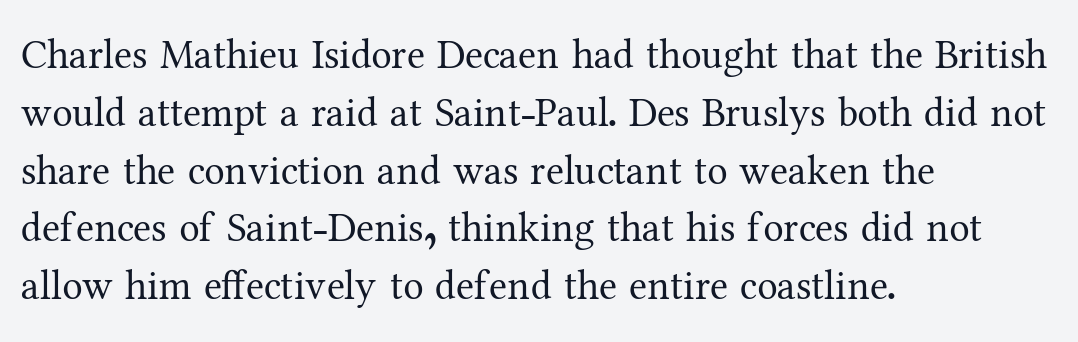
The image shows 41 px regular-weight serif type, upright; set left-aligned, normal line spacing (1.41x), normal letter spacing, not underlined; medium stroke contrast and a medium x-height.
